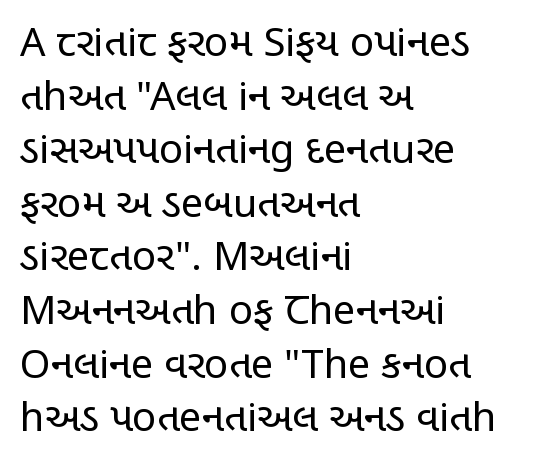
Upright lettering throughout. Casual observation: everything's shoved over to the left. No chunkiness to these letters — they're not bold. These lines are rendered in a variable-pitch font.
